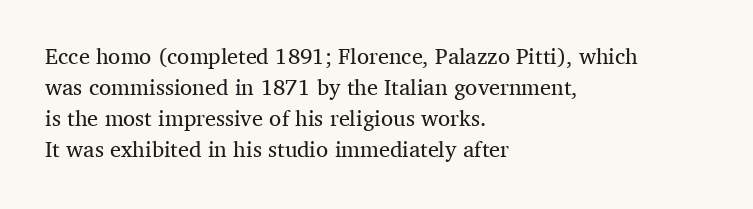
The image shows 22 px text type, upright; set left-aligned, normal line spacing (1.41x), normal letter spacing, not underlined.
